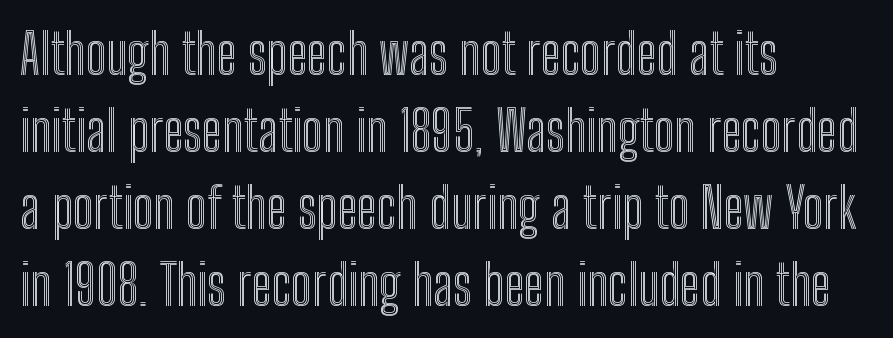
{"italic": "no", "width": "condensed", "x_height": "medium", "monospaced": "no", "underline": "no", "align": "left", "line_spacing": "normal", "line_spacing_ratio": 1.4, "letter_spacing": "normal", "letter_spacing_em": 0.0, "glyph_px": 55}
